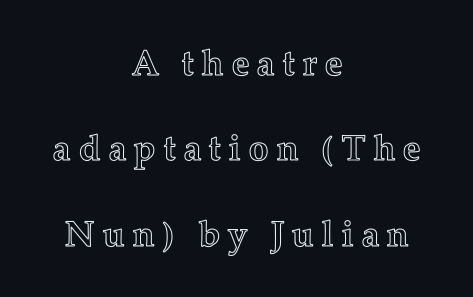
{"italic": "no", "width": "normal", "x_height": "medium", "monospaced": "no", "underline": "no", "align": "center", "line_spacing": "loose", "line_spacing_ratio": 2.37, "letter_spacing": "wide", "letter_spacing_em": 0.2, "glyph_px": 36}
